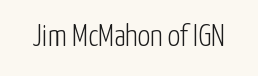
Here the designer chose a conventional face with non-uniform glyph widths. Serif or sans? Sans — the stroke terminals are bare. The lettering holds an erect, upright posture throughout. A quiet, ordinary-to-light weight characterises the typeface. The gaps between neighbouring characters are ordinary and unremarkable.
